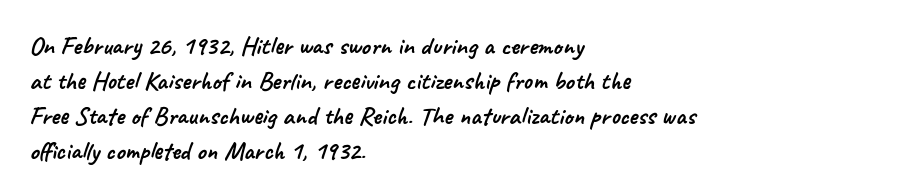
Q: Is the text underlined? A: No.
Q: How is the paragraph aligned? A: Left-aligned.
Q: Is the spacing between letters normal or unusually wide? A: Normal.
Q: Is the spacing between lines tight, normal or loose? A: Normal.
